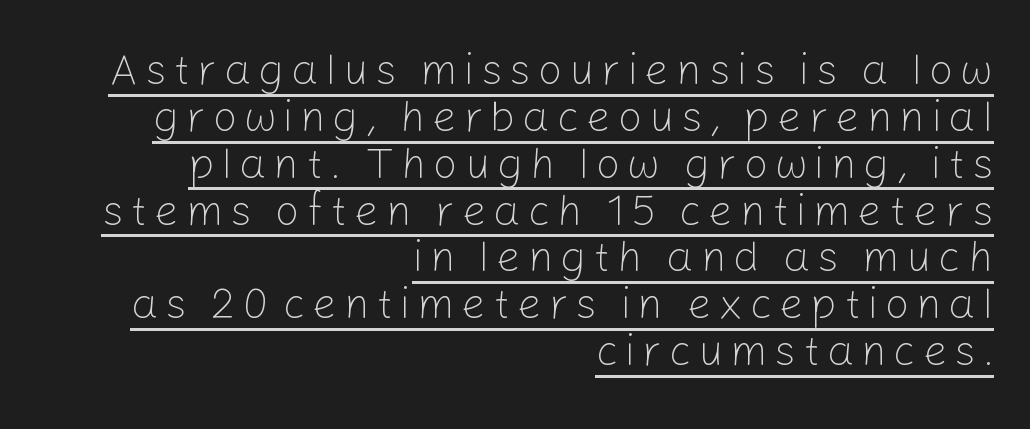
{"serif": "no", "italic": "no", "bold": "no", "weight": "light", "width": "normal", "stroke_contrast": "low", "x_height": "medium", "monospaced": "no", "underline": "yes", "align": "right", "line_spacing": "tight", "line_spacing_ratio": 1.09, "glyph_px": 43}
